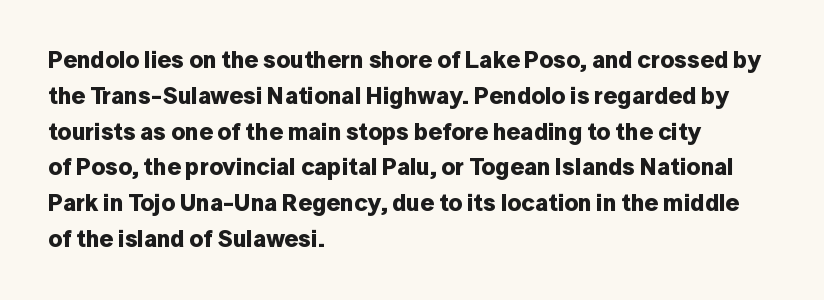
The image shows 24 px bold type, upright; set left-aligned, normal line spacing (1.49x), normal letter spacing, not underlined.
